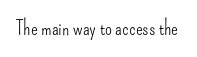
Posture: upright roman. Short note: letters normally spaced. The weight would be labelled regular, book, light, or lighter still. Lines of text with bare space underneath.
